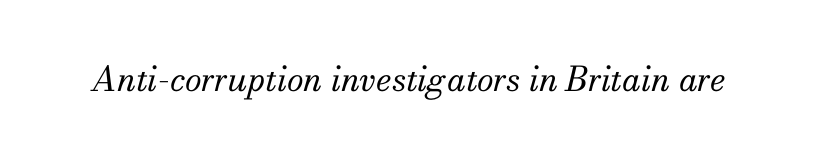
The image shows 34 px regular-weight serif type, italic (leaning right); set normal letter spacing, not underlined; medium stroke contrast and a small x-height.
